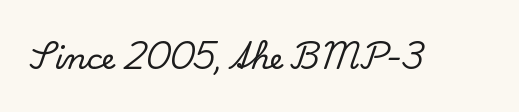
The zone under the glyphs is completely vacant. Short note: letters normally spaced. Classification — serif. Spacing verdict: proportional, widths tailored to each character.
